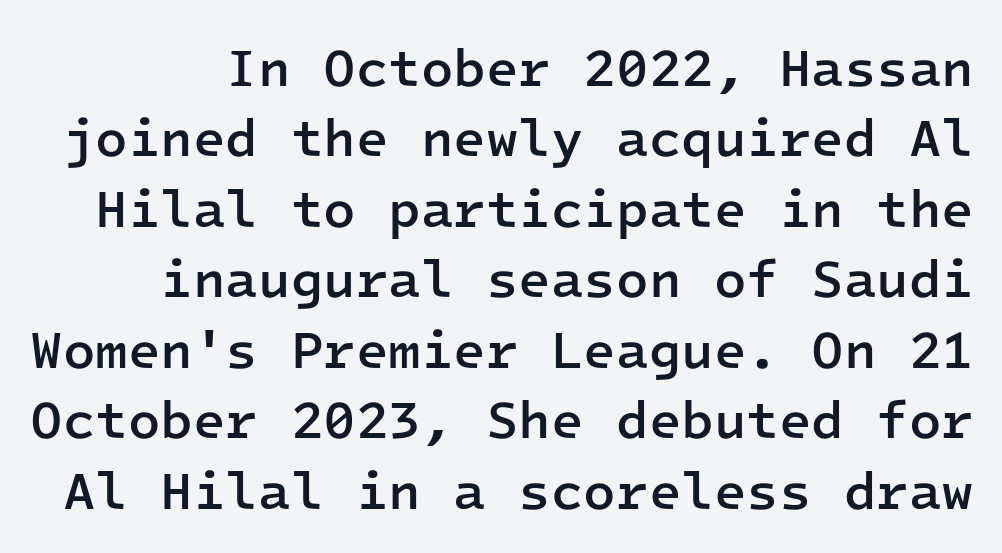
It's the straight-up-and-down kind of type. The lines sit at an ordinary, default distance from one another. Is the letter spacing exaggerated? No — it looks like the ordinary default. Check where the strokes stop: nothing finishes them off — pure sans. Looks like terminal output: every glyph gets an equal slot.
